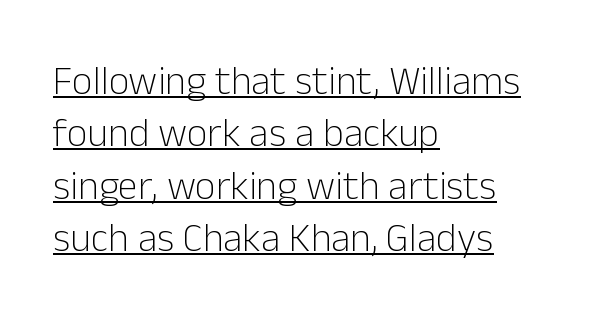
{"serif": "no", "italic": "no", "bold": "no", "weight": "light", "width": "normal", "stroke_contrast": "low", "x_height": "medium", "monospaced": "no", "underline": "yes", "align": "left", "line_spacing": "normal", "line_spacing_ratio": 1.31, "letter_spacing": "normal", "letter_spacing_em": 0.0, "glyph_px": 40}
